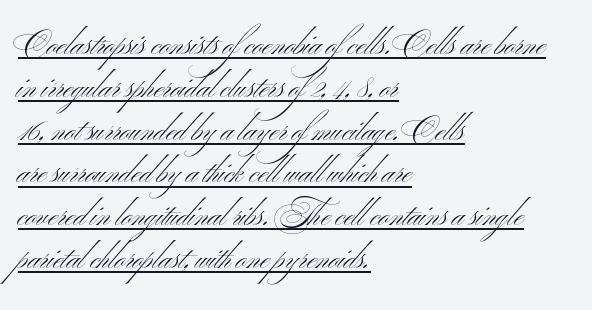
Q: Is the text bold? A: No.
Q: Is the text italic (slanted)? A: Yes.
Q: Is the typeface a serif or a sans-serif typeface? A: Sans-serif.
Q: Is the text underlined? A: Yes.
Q: How is the paragraph aligned? A: Left-aligned.
Q: Is the spacing between letters normal or unusually wide? A: Normal.
Q: Is the spacing between lines tight, normal or loose? A: Normal.
Q: Width (condensed, normal, or wide)? A: Wide.
Q: Stroke contrast? A: Medium.
Q: x-height? A: Small.
Q: Monospaced? A: No.
